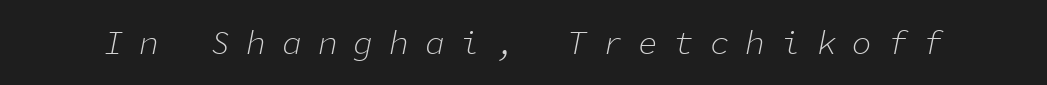
The passage shown is typed in a monospace face where columns stay perfectly aligned. The face looks like a standard text weight, possibly lighter. A typesetter would mark this as italic. Type without underlining. Inter-character spacing is expanded well beyond the font's built-in metrics.
